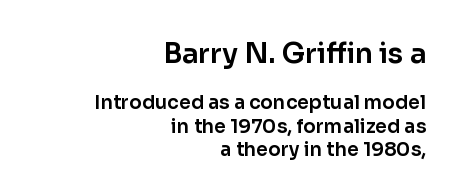
{"serif": "no", "italic": "no", "width": "normal", "stroke_contrast": "low", "x_height": "medium", "monospaced": "no", "underline": "no", "align": "right", "line_spacing_ratio": 1.24, "letter_spacing": "normal", "letter_spacing_em": 0.0, "larger_block": "first", "size_ratio": 1.47, "glyph_px": 28}
